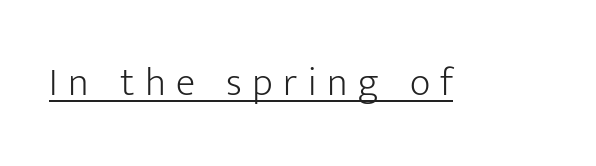
{"serif": "no", "italic": "no", "bold": "no", "weight": "light", "width": "normal", "stroke_contrast": "low", "x_height": "medium", "monospaced": "no", "underline": "yes", "letter_spacing": "wide", "letter_spacing_em": 0.26, "glyph_px": 40}
